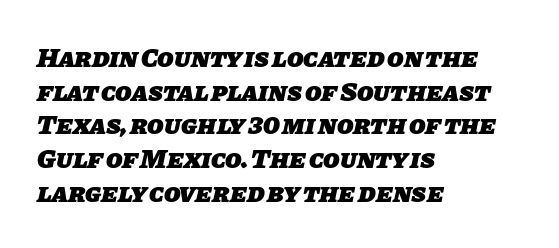
{"bold": "yes", "underline": "no", "align": "left", "line_spacing": "normal", "line_spacing_ratio": 1.25, "letter_spacing": "normal", "letter_spacing_em": 0.0, "glyph_px": 27}
